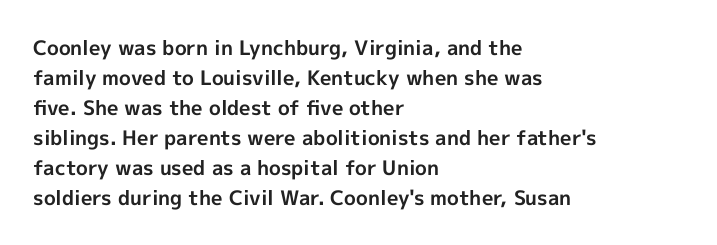
The image shows 20 px bold type, upright; set left-aligned, normal line spacing (1.5x), normal letter spacing, not underlined.
